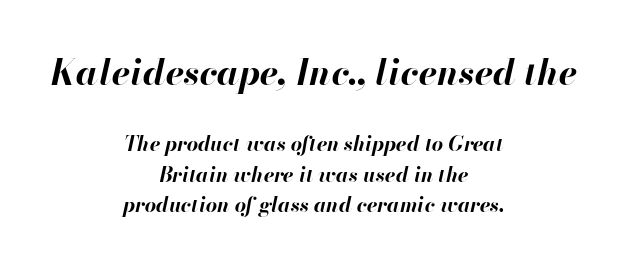
{"italic": "yes", "lean": "right", "slant_degrees": 13, "bold": "yes", "weight": "bold", "width": "normal", "stroke_contrast": "high", "x_height": "small", "monospaced": "no", "underline": "no", "align": "center", "line_spacing": "normal", "line_spacing_ratio": 1.52, "letter_spacing": "normal", "letter_spacing_em": 0.0, "larger_block": "first", "size_ratio": 1.75, "glyph_px": 35}
